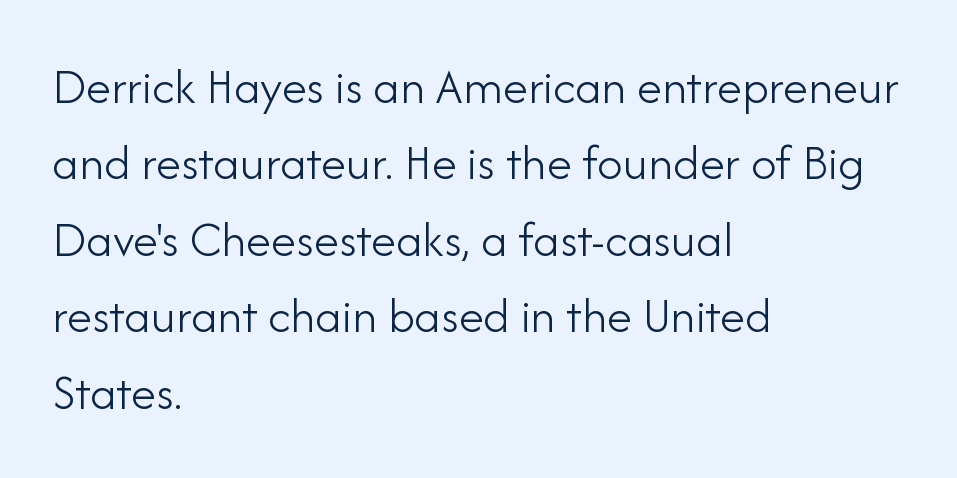
{"serif": "no", "italic": "no", "bold": "no", "weight": "light", "width": "normal", "stroke_contrast": "low", "x_height": "small", "monospaced": "no", "underline": "no", "align": "left", "line_spacing": "normal", "line_spacing_ratio": 1.5, "letter_spacing": "normal", "letter_spacing_em": 0.0, "glyph_px": 51}
